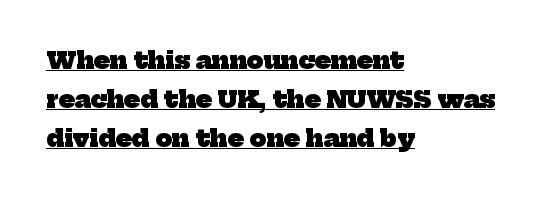
The image shows 23 px bold type; set left-aligned, normal line spacing (1.7x), normal letter spacing, underlined.
